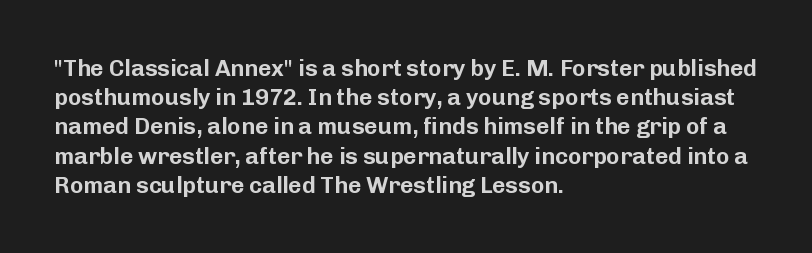
{"italic": "no", "underline": "no", "align": "left", "line_spacing": "normal", "line_spacing_ratio": 1.27, "letter_spacing": "normal", "letter_spacing_em": 0.0, "glyph_px": 23}
